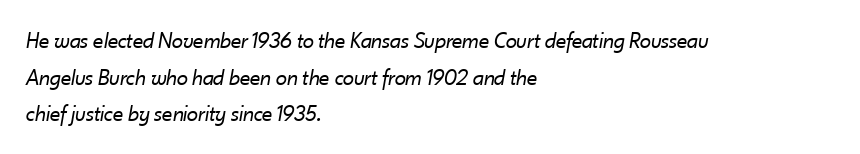
{"italic": "yes", "lean": "right", "slant_degrees": 10, "bold": "no", "underline": "no", "align": "left", "line_spacing": "normal", "line_spacing_ratio": 1.59, "letter_spacing": "normal", "letter_spacing_em": 0.0, "glyph_px": 23}
